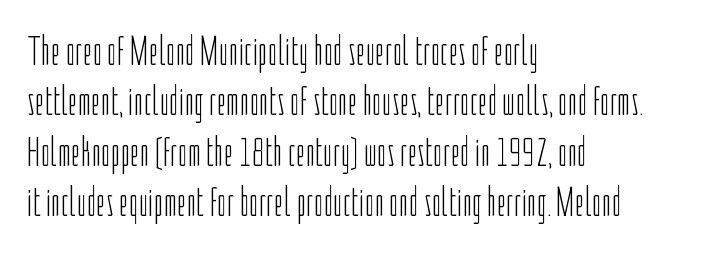
The image shows 42 px light, condensed sans-serif type, upright; set left-aligned, line spacing 1.2x, normal letter spacing, not underlined; low stroke contrast and a medium x-height.
